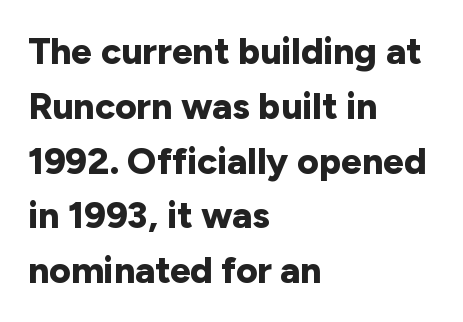
The image shows 37 px bold sans-serif type, upright; set left-aligned, normal line spacing (1.48x), normal letter spacing, not underlined; low stroke contrast and a medium x-height.
